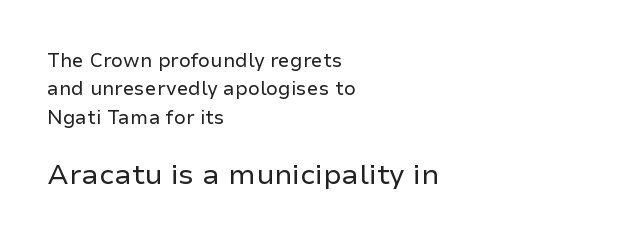
{"serif": "no", "italic": "no", "bold": "no", "weight": "regular", "width": "normal", "stroke_contrast": "low", "x_height": "medium", "monospaced": "no", "underline": "no", "align": "left", "line_spacing": "normal", "line_spacing_ratio": 1.5, "letter_spacing": "normal", "letter_spacing_em": 0.0, "larger_block": "second", "size_ratio": 1.47, "glyph_px": 28}
